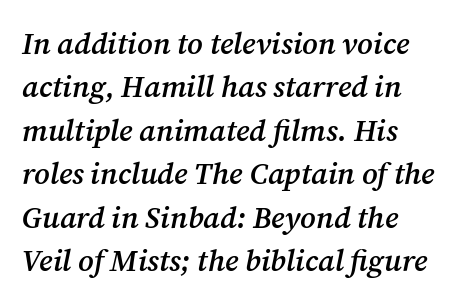
The image shows 30 px semibold serif type, italic (leaning right); set left-aligned, normal line spacing (1.45x), normal letter spacing, not underlined; medium stroke contrast and a medium x-height.
